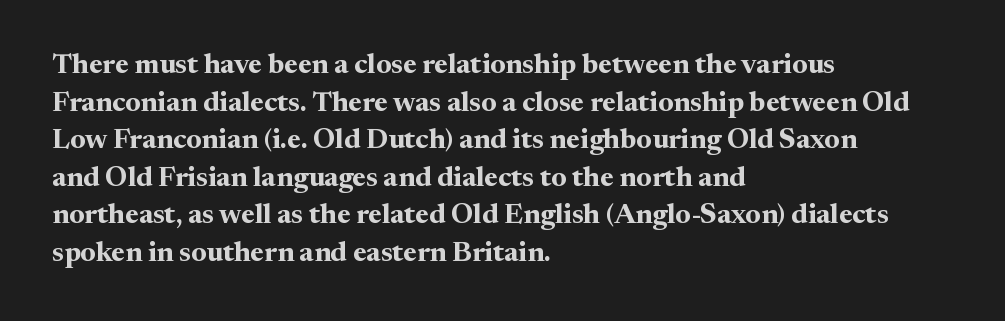
The image shows 28 px bold serif type, upright; set left-aligned, normal line spacing (1.34x), normal letter spacing, not underlined; medium stroke contrast and a medium x-height.
